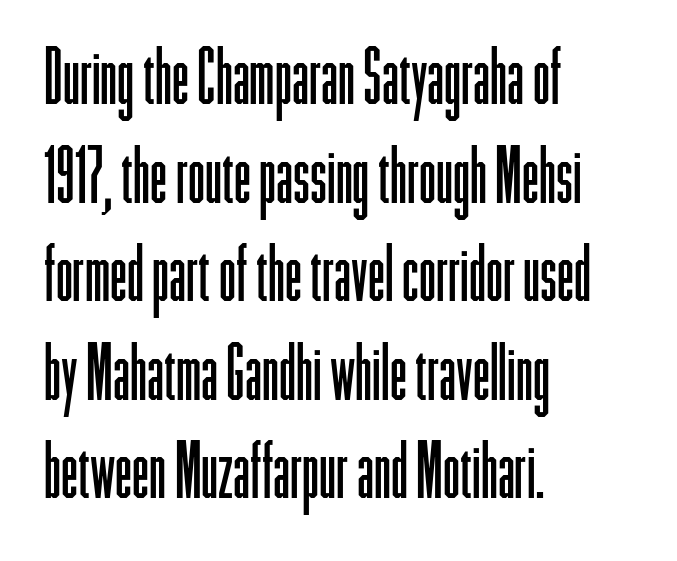
The image shows 77 px light, condensed sans-serif type, upright; set left-aligned, normal line spacing (1.28x), normal letter spacing, not underlined; low stroke contrast and a medium x-height.
